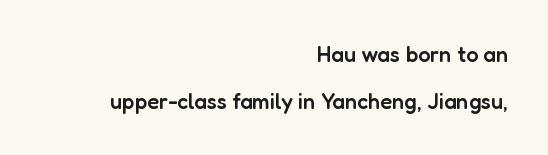
{"italic": "no", "bold": "semi", "underline": "no", "align": "right", "line_spacing": "loose", "line_spacing_ratio": 2.13, "letter_spacing": "normal", "letter_spacing_em": 0.0, "glyph_px": 22}
